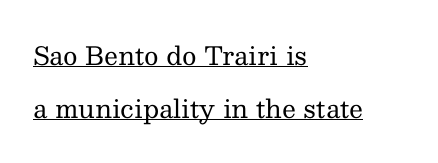
The image shows 25 px text type, upright; set left-aligned, loose line spacing (2.13x), normal letter spacing, underlined.
